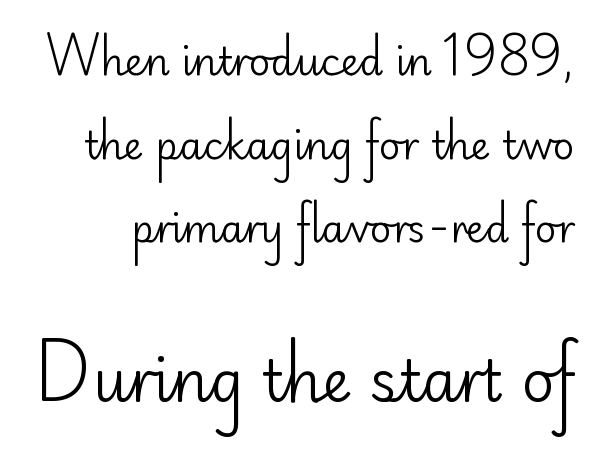
The image shows 57 px regular-weight sans-serif type, upright; set loose line spacing (2.2x), normal letter spacing, not underlined; the second (bottom) block is 1.5x larger; low stroke contrast and a small x-height.
